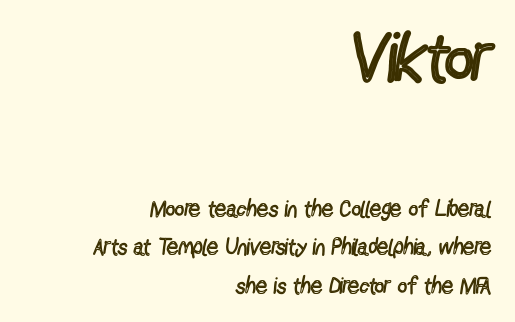
One glance says typical: line gaps are just what's usual. These two chunks differ in scale, with the top chunk taking the larger measure. Spacing between characters is what you'd get straight out of the box. Serif or sans? Sans — the stroke terminals are bare.
